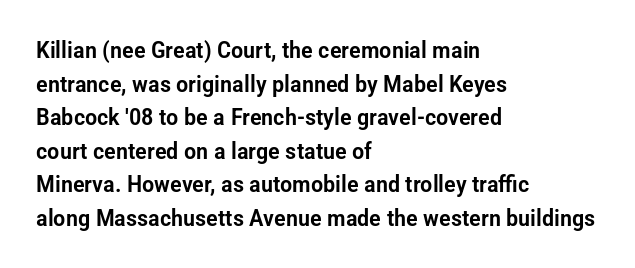
Q: Is the text italic (slanted)? A: No, it is upright.
Q: Is the text underlined? A: No.
Q: How is the paragraph aligned? A: Left-aligned.
Q: Is the spacing between letters normal or unusually wide? A: Normal.
Q: Is the spacing between lines tight, normal or loose? A: Normal.
